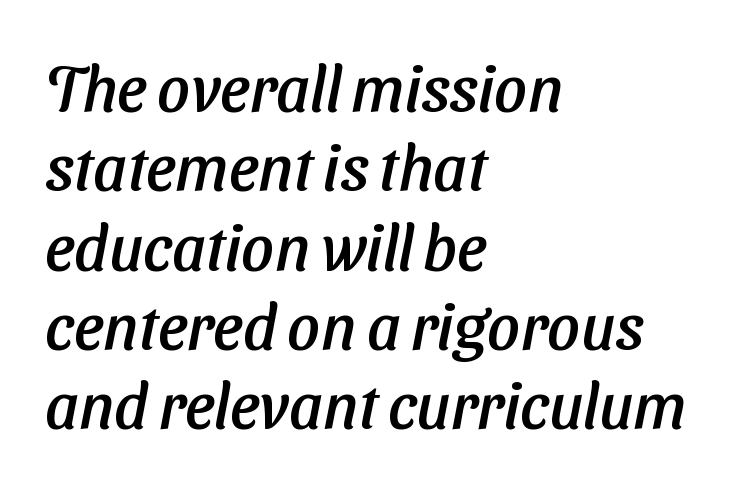
Q: Is the typeface a serif or a sans-serif typeface? A: Sans-serif.
Q: Is the text underlined? A: No.
Q: How is the paragraph aligned? A: Left-aligned.
Q: Is the spacing between letters normal or unusually wide? A: Normal.
Q: Width (condensed, normal, or wide)? A: Normal.
Q: Stroke contrast? A: Low.
Q: x-height? A: Medium.
Q: Monospaced? A: No.
